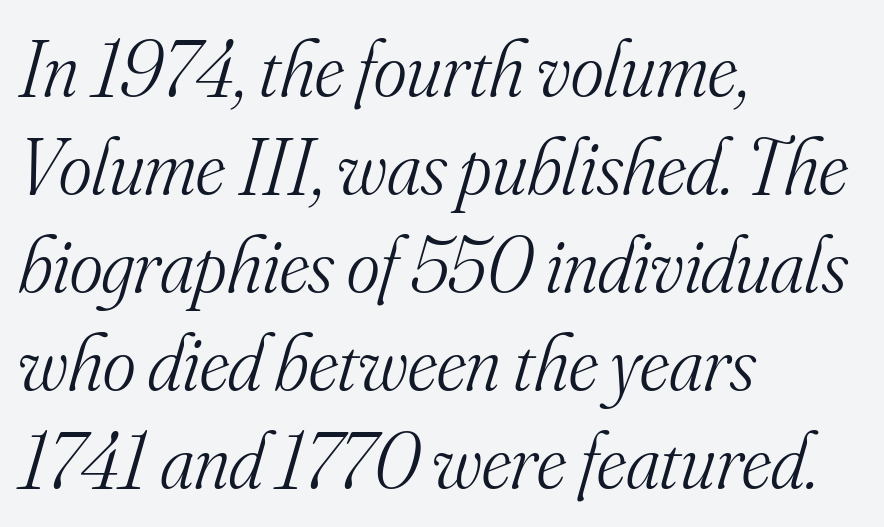
Q: Is the text bold? A: No.
Q: Is the text italic (slanted)? A: Yes, it leans right by about 16 degrees.
Q: Is the typeface a serif or a sans-serif typeface? A: Serif.
Q: Is the text underlined? A: No.
Q: How is the paragraph aligned? A: Left-aligned.
Q: Is the spacing between letters normal or unusually wide? A: Normal.
Q: Width (condensed, normal, or wide)? A: Normal.
Q: Stroke contrast? A: Medium.
Q: x-height? A: Small.
Q: Monospaced? A: No.
